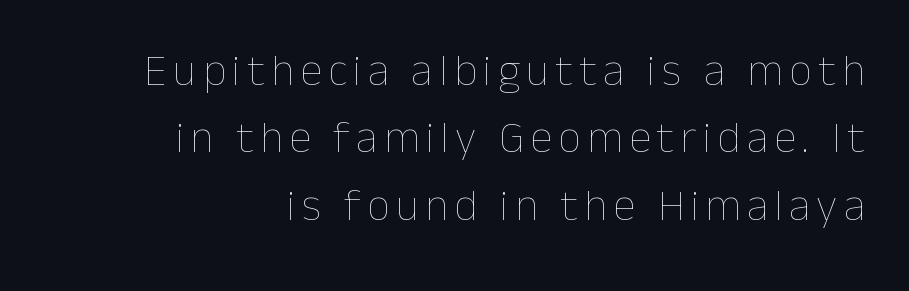
The image shows 45 px thin type, upright; set right-aligned, normal line spacing (1.5x), not underlined; low stroke contrast and a medium x-height.
